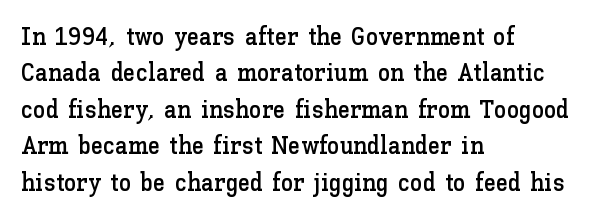
{"italic": "no", "underline": "no", "align": "left", "line_spacing": "normal", "line_spacing_ratio": 1.46, "letter_spacing": "normal", "letter_spacing_em": 0.0, "glyph_px": 25}
